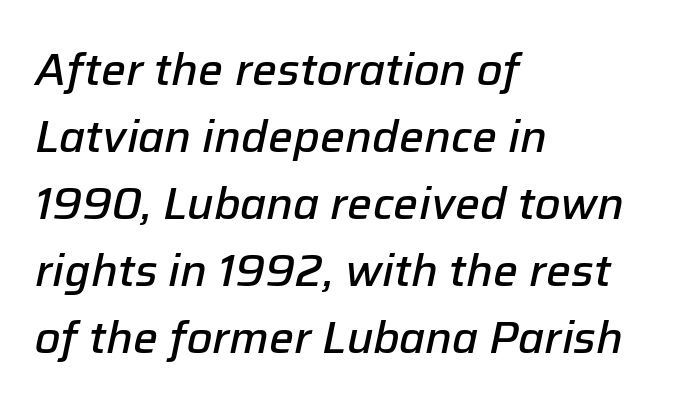
Nothing unusual about the tracking: characters are spaced as the font intends. This is oblique type, the kind used for emphasis or titles. Which margin do the lines hug? The left one — the right edge is uneven. Decoration check: the copy has no underline. The rendering uses natural spacing where letterforms have individual widths.
